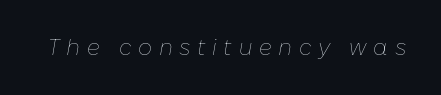
Q: Is the text bold? A: No.
Q: Is the text italic (slanted)? A: Yes, it leans right by about 10 degrees.
Q: Is the text underlined? A: No.
Q: Is the spacing between letters normal or unusually wide? A: Unusually wide.
